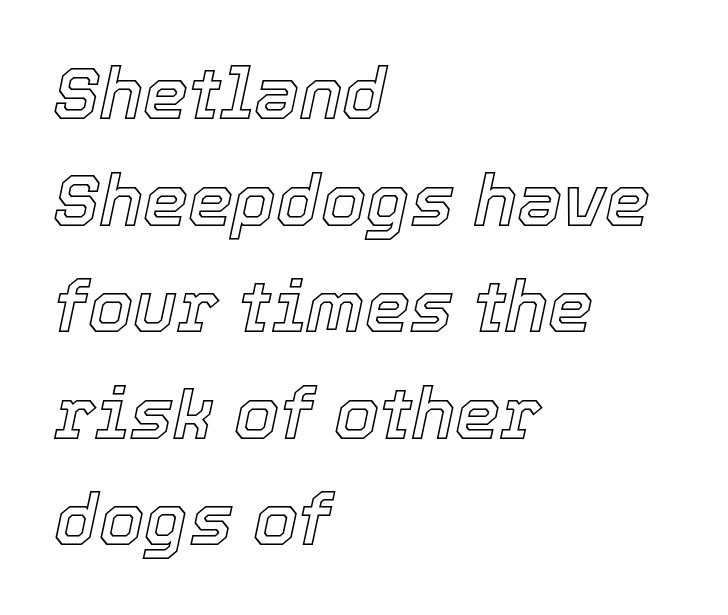
Q: Is the text italic (slanted)? A: Yes, it leans right by about 12 degrees.
Q: Is the text underlined? A: No.
Q: How is the paragraph aligned? A: Left-aligned.
Q: Is the spacing between letters normal or unusually wide? A: Normal.
Q: Is the spacing between lines tight, normal or loose? A: Normal.
Q: Width (condensed, normal, or wide)? A: Normal.
Q: x-height? A: Medium.
Q: Monospaced? A: No.
